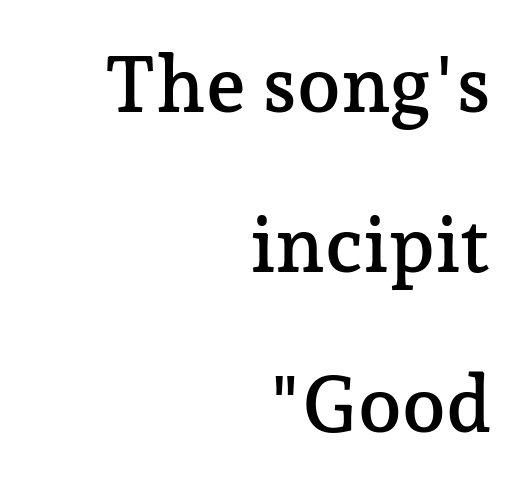
The image shows 78 px serif type, upright; set right-aligned, loose line spacing (2.05x), normal letter spacing, not underlined; low stroke contrast and a medium x-height.
